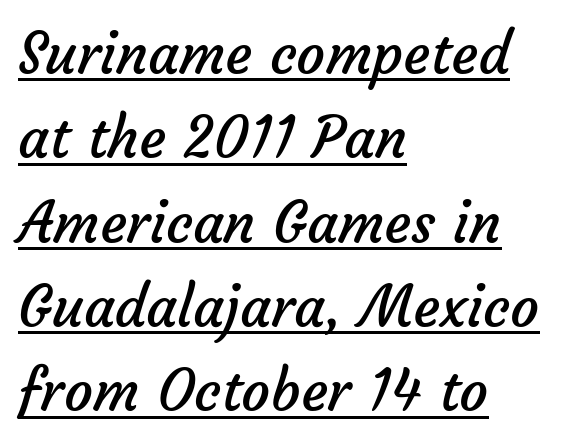
{"serif": "no", "bold": "no", "weight": "regular", "width": "normal", "stroke_contrast": "low", "x_height": "medium", "monospaced": "no", "underline": "yes", "align": "left", "line_spacing": "normal", "line_spacing_ratio": 1.48, "letter_spacing": "normal", "letter_spacing_em": 0.0, "glyph_px": 57}
